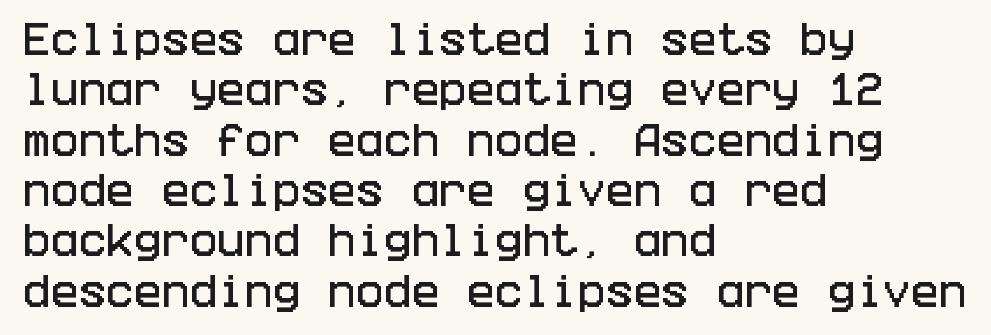
No feet cap the strokes, marking this as sans-serif type. What stands out about the letter spacing? Nothing — it is the standard amount. A typesetter would call this leading conventional body-copy spacing. Underline: absent.
